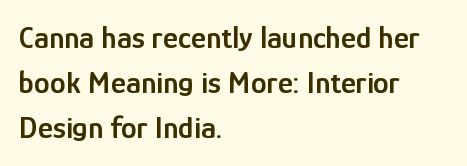
{"serif": "no", "italic": "no", "bold": "semi", "weight": "semibold", "width": "condensed", "stroke_contrast": "low", "x_height": "medium", "monospaced": "no", "underline": "no", "align": "left", "line_spacing": "normal", "line_spacing_ratio": 1.41, "letter_spacing": "normal", "letter_spacing_em": 0.0, "glyph_px": 32}
